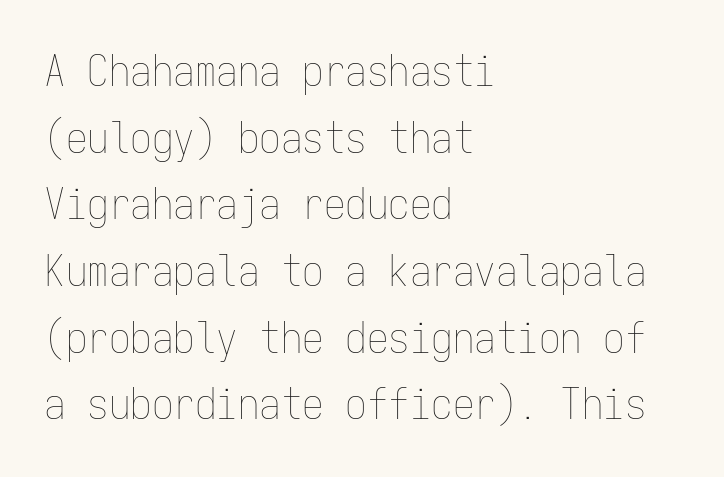
Q: Is the text bold? A: No.
Q: Is the text italic (slanted)? A: No, it is upright.
Q: Is the text underlined? A: No.
Q: How is the paragraph aligned? A: Left-aligned.
Q: Is the spacing between letters normal or unusually wide? A: Normal.
Q: Is the spacing between lines tight, normal or loose? A: Normal.
Q: Width (condensed, normal, or wide)? A: Condensed.
Q: Stroke contrast? A: Low.
Q: x-height? A: Medium.
Q: Monospaced? A: Yes.
